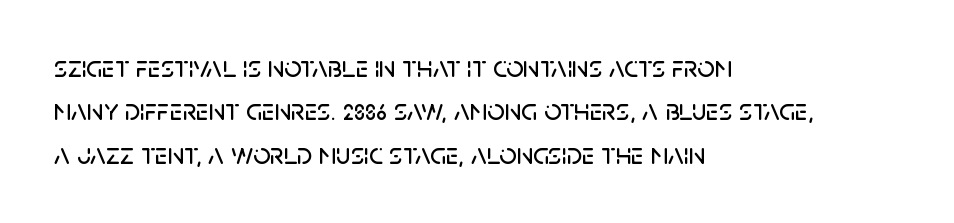
{"serif": "no", "italic": "no", "width": "normal", "stroke_contrast": "low", "x_height": "large", "monospaced": "no", "underline": "no", "align": "left", "line_spacing": "normal", "line_spacing_ratio": 1.45, "letter_spacing": "normal", "letter_spacing_em": 0.0, "glyph_px": 30}
